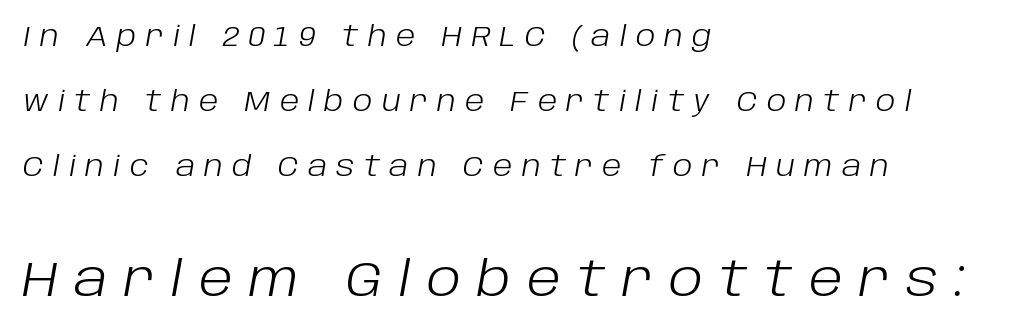
{"italic": "yes", "lean": "right", "slant_degrees": 10, "bold": "no", "weight": "light", "width": "normal", "stroke_contrast": "low", "x_height": "large", "monospaced": "no", "underline": "no", "align": "left", "line_spacing": "loose", "line_spacing_ratio": 2.32, "letter_spacing": "wide", "letter_spacing_em": 0.33, "larger_block": "second", "size_ratio": 1.75, "glyph_px": 49}
